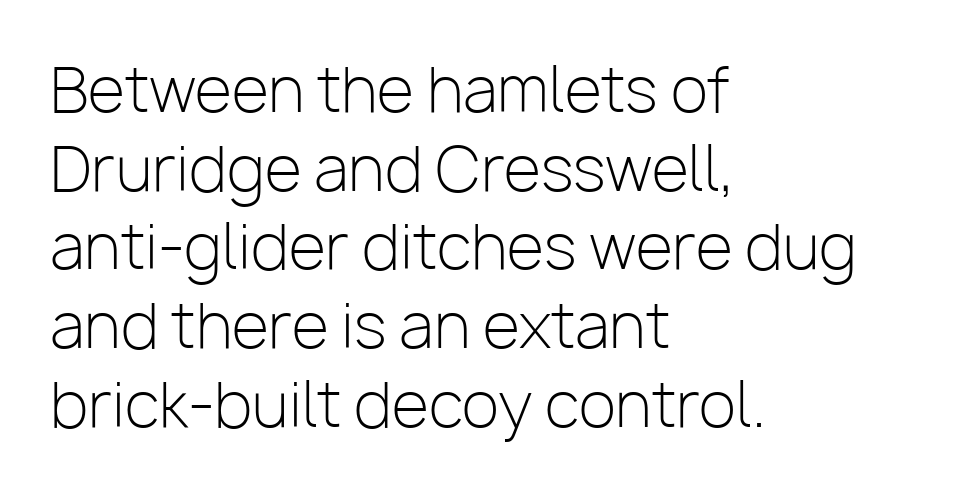
Compared with typical body copy, the letter spacing here is the same. Think of a printed novel: that variable character pitch is what you see here. Check the space under the baseline: it is left empty. Evenly set lines give the paragraph a standard silhouette. A typesetter would label this face a sans.
